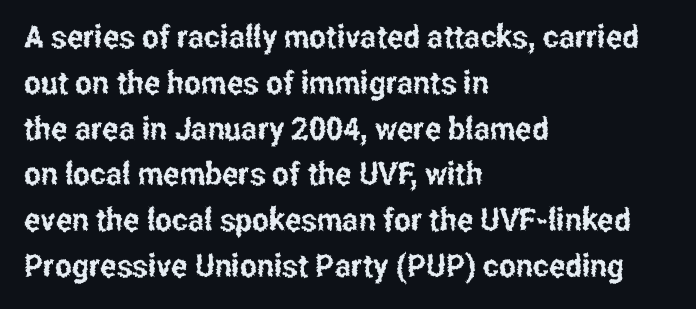
{"serif": "no", "italic": "no", "width": "condensed", "stroke_contrast": "low", "x_height": "medium", "monospaced": "no", "underline": "no", "align": "left", "line_spacing": "normal", "line_spacing_ratio": 1.43, "letter_spacing": "normal", "letter_spacing_em": 0.0, "glyph_px": 32}
